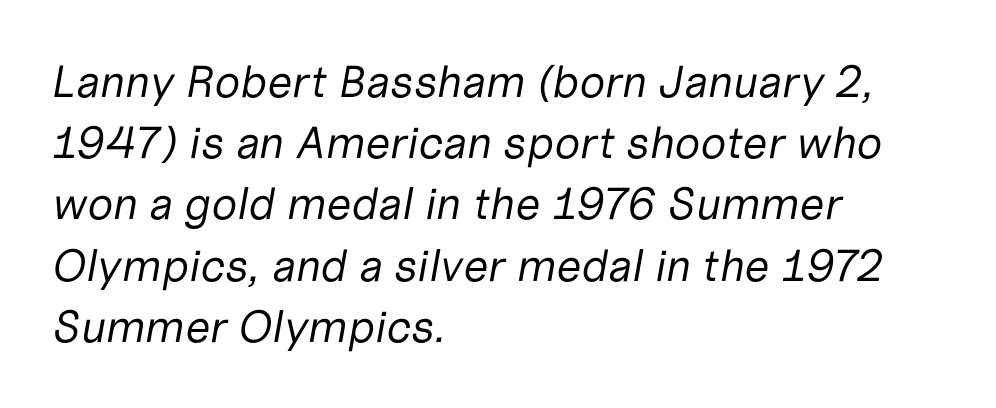
Nothing heavy about these letters — not bold at all. This block has exactly the height ordinary leading produces. Here the designer chose a conventional face with non-uniform glyph widths. Each line starts at the same left margin while the right side varies. Descender tails drop into unmarked territory. There is no visible air inserted between adjacent glyphs.
